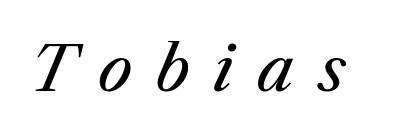
{"italic": "yes", "lean": "right", "slant_degrees": 23, "bold": "no", "weight": "regular", "width": "normal", "stroke_contrast": "medium", "x_height": "medium", "monospaced": "no", "underline": "no", "letter_spacing": "wide", "letter_spacing_em": 0.39, "glyph_px": 62}
